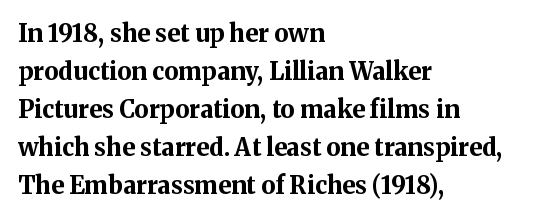
{"italic": "no", "bold": "yes", "underline": "no", "align": "left", "line_spacing": "normal", "line_spacing_ratio": 1.58, "letter_spacing": "normal", "letter_spacing_em": 0.0, "glyph_px": 24}
